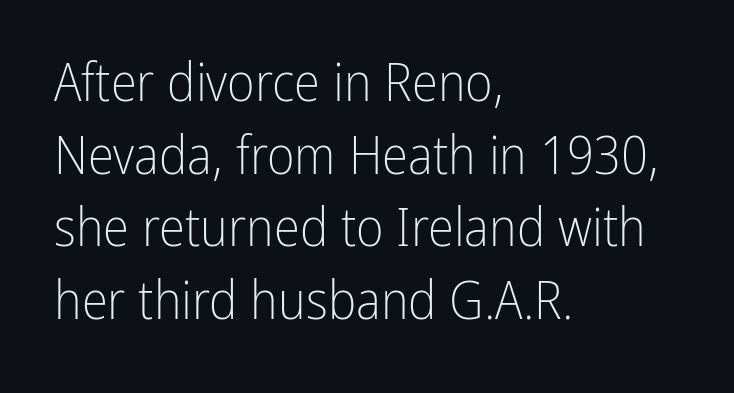
Q: Is the text bold? A: No.
Q: Is the text italic (slanted)? A: No, it is upright.
Q: Is the typeface a serif or a sans-serif typeface? A: Sans-serif.
Q: Is the text underlined? A: No.
Q: How is the paragraph aligned? A: Left-aligned.
Q: Is the spacing between letters normal or unusually wide? A: Normal.
Q: Is the spacing between lines tight, normal or loose? A: Normal.
Q: Width (condensed, normal, or wide)? A: Condensed.
Q: Stroke contrast? A: Low.
Q: x-height? A: Medium.
Q: Monospaced? A: No.
